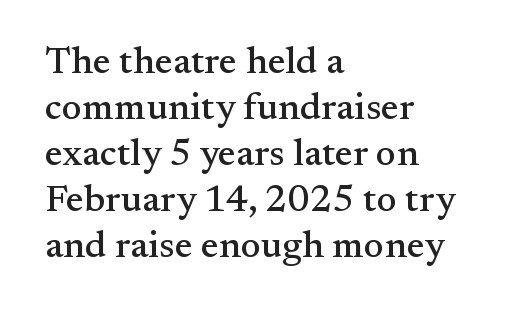
Q: Is the text italic (slanted)? A: No, it is upright.
Q: Is the typeface a serif or a sans-serif typeface? A: Serif.
Q: Is the text underlined? A: No.
Q: How is the paragraph aligned? A: Left-aligned.
Q: Is the spacing between letters normal or unusually wide? A: Normal.
Q: Width (condensed, normal, or wide)? A: Normal.
Q: Stroke contrast? A: Medium.
Q: x-height? A: Small.
Q: Monospaced? A: No.
